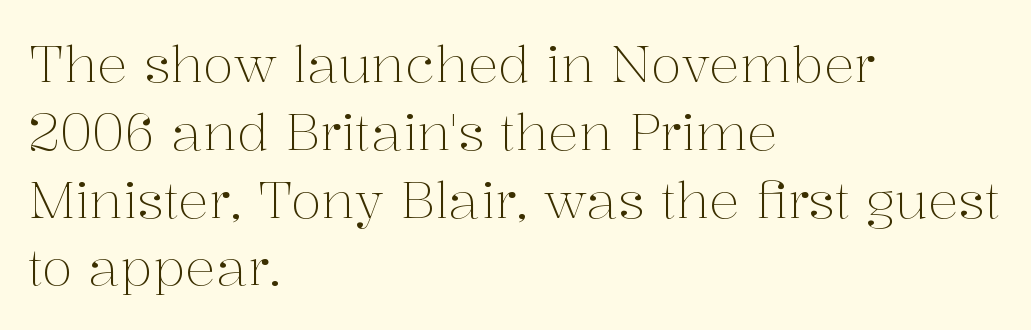
The image shows 51 px light serif type, upright; set left-aligned, normal line spacing (1.33x), normal letter spacing, not underlined; medium stroke contrast and a medium x-height.
